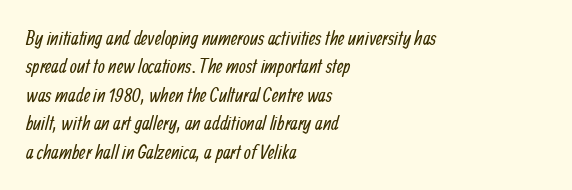
The image shows 20 px text type; set left-aligned, normal line spacing (1.42x), normal letter spacing, not underlined.
